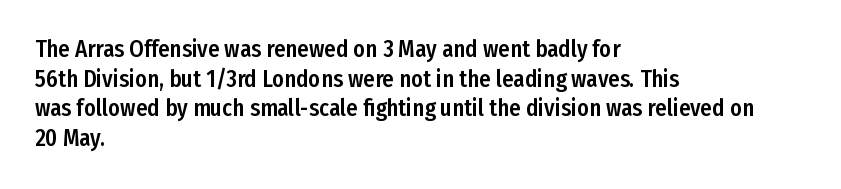
Q: Is the text italic (slanted)? A: No, it is upright.
Q: Is the text underlined? A: No.
Q: How is the paragraph aligned? A: Left-aligned.
Q: Is the spacing between letters normal or unusually wide? A: Normal.
Q: Is the spacing between lines tight, normal or loose? A: Normal.
